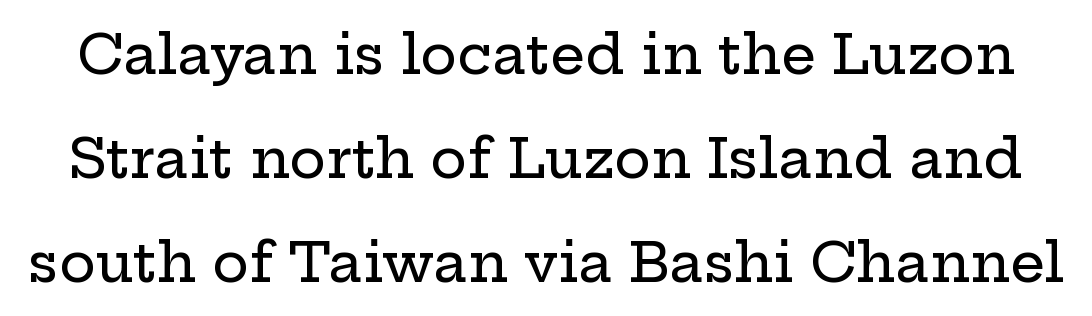
{"serif": "yes", "italic": "no", "width": "wide", "stroke_contrast": "low", "x_height": "medium", "monospaced": "no", "underline": "no", "line_spacing_ratio": 1.89, "letter_spacing": "normal", "letter_spacing_em": 0.0, "glyph_px": 55}
